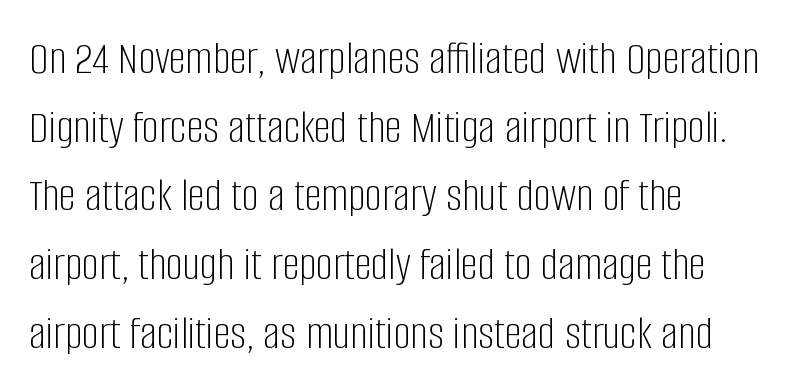
Anything drawn beneath the words? Only blank space. Horizontal alignment here is leftward, the default for most running prose. The tracking reads as untouched default to a designer's eye. This sample uses an upright cut, with every glyph sitting square on the baseline. A typesetter would call this proportional, since set widths differ per character. The characters are drawn with everyday or finer stroke widths.
